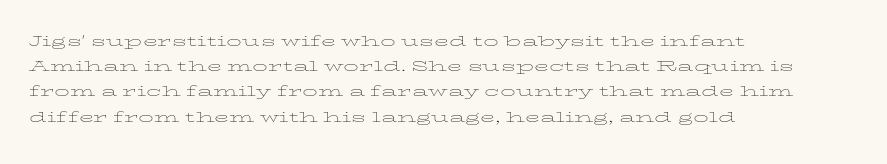
How would I describe the line gaps? Plain and ordinary. Stem width sits at or under what a default text font uses. Posture: straight, roman, zero tilt. Underlining? Definitely not there. How are the letters spaced? Ordinarily, with no added tracking. Alignment: flush left.
